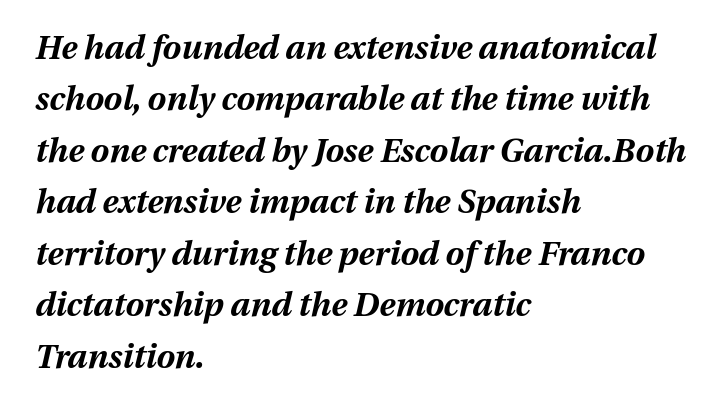
{"italic": "yes", "lean": "right", "slant_degrees": 13, "bold": "yes", "weight": "bold", "width": "normal", "stroke_contrast": "medium", "x_height": "medium", "monospaced": "no", "underline": "no", "align": "left", "line_spacing": "normal", "line_spacing_ratio": 1.56, "letter_spacing": "normal", "letter_spacing_em": 0.0, "glyph_px": 33}
